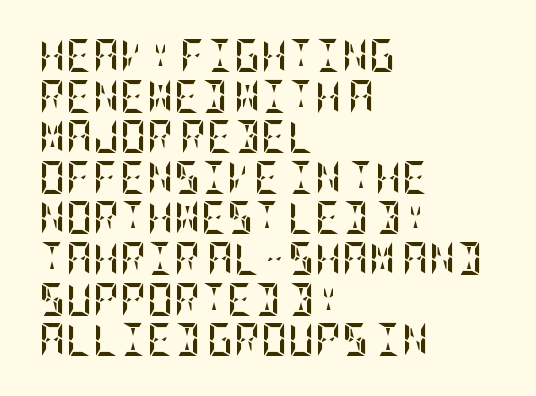
{"italic": "no", "bold": "yes", "weight": "semibold", "width": "condensed", "stroke_contrast": "low", "x_height": "large", "underline": "no", "align": "left", "line_spacing_ratio": 1.23, "letter_spacing": "normal", "letter_spacing_em": 0.0, "glyph_px": 33}
